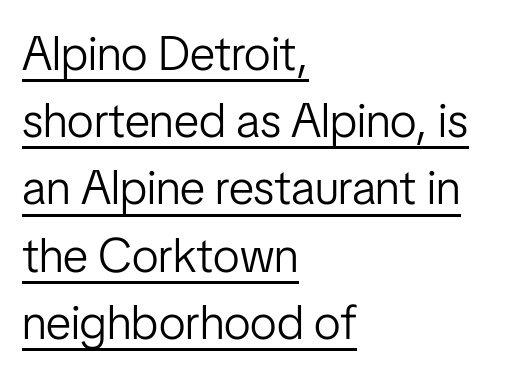
{"serif": "no", "italic": "no", "bold": "no", "weight": "light", "width": "condensed", "stroke_contrast": "low", "x_height": "medium", "monospaced": "no", "underline": "yes", "align": "left", "line_spacing": "normal", "line_spacing_ratio": 1.4, "letter_spacing": "normal", "letter_spacing_em": 0.0, "glyph_px": 48}
